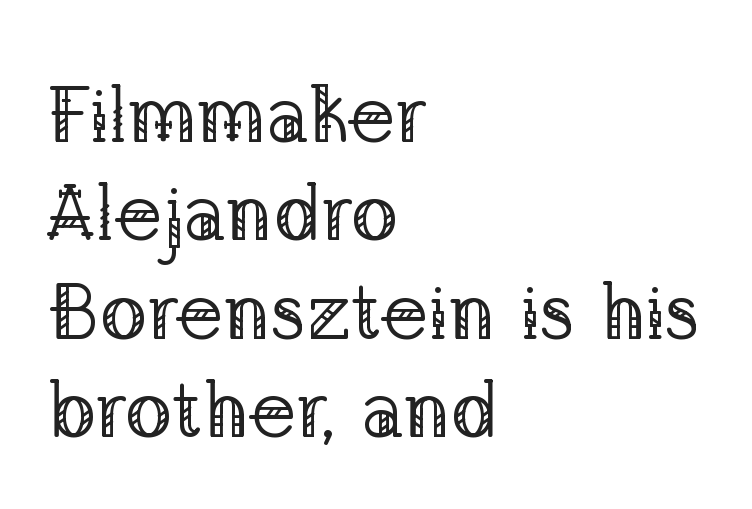
The image shows 80 px regular-weight serif type, upright; set left-aligned, line spacing 1.23x, normal letter spacing, not underlined; low stroke contrast and a medium x-height.
